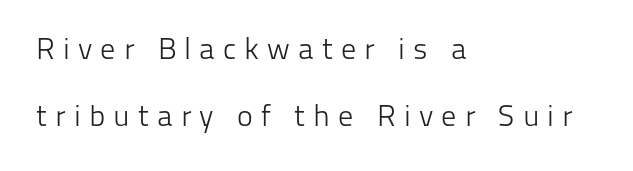
A typesetter would label this face a sans. The specimen omits any rule beneath the text block's lines. Counters stay open thanks to moderate or lighter strokes. The lines are spread far apart with generous leading. You could only call the tracking loose — the letters float apart.
